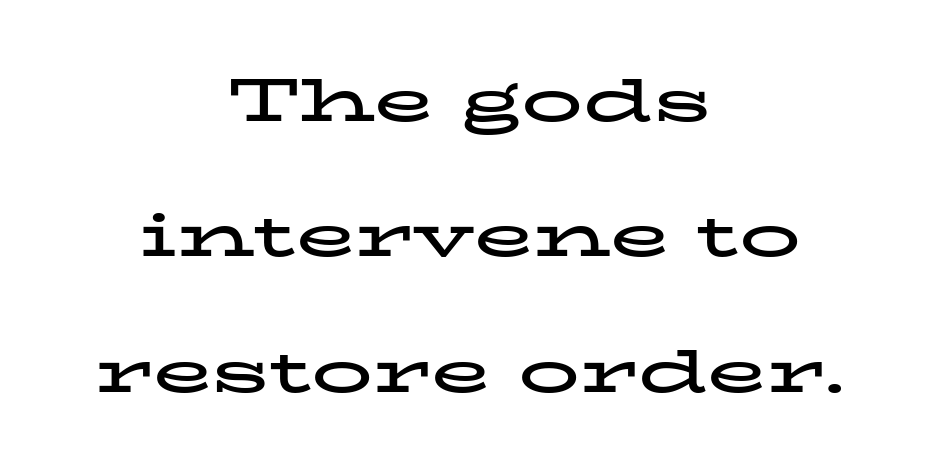
{"serif": "yes", "italic": "no", "bold": "yes", "weight": "bold", "width": "wide", "stroke_contrast": "low", "x_height": "medium", "monospaced": "no", "underline": "no", "align": "center", "line_spacing": "loose", "line_spacing_ratio": 2.22, "letter_spacing": "normal", "letter_spacing_em": 0.0, "glyph_px": 61}
